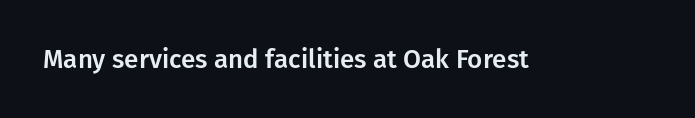
{"italic": "no", "underline": "no", "letter_spacing": "normal", "letter_spacing_em": 0.0, "glyph_px": 26}
